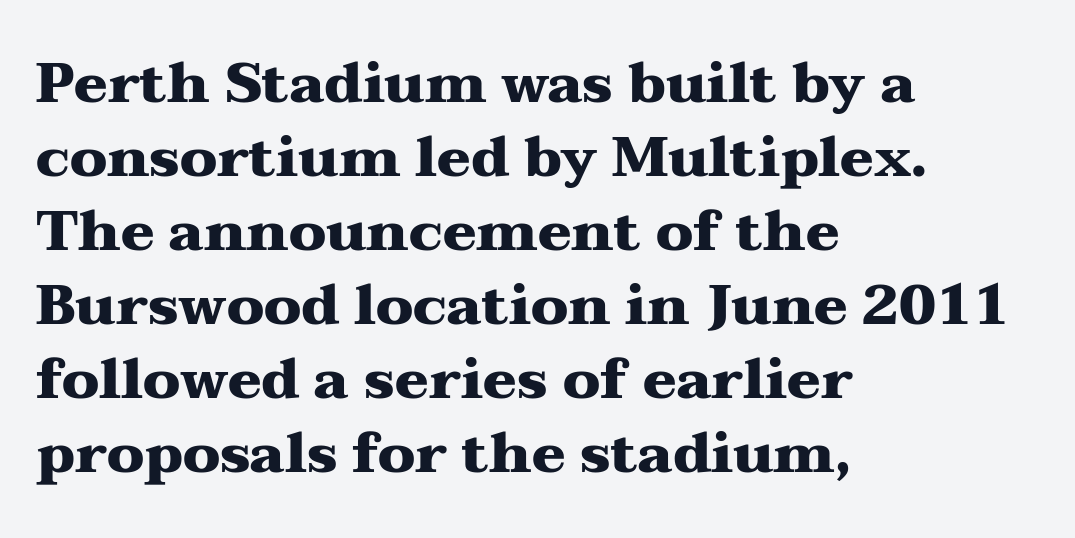
This sample is left-justified, so line endings fall wherever the words run out. Is this a sans? No — the strokes have serifs. Rows of type keep a routine distance in the vertical direction. Proportional: the letters do not fall into vertical columns.
